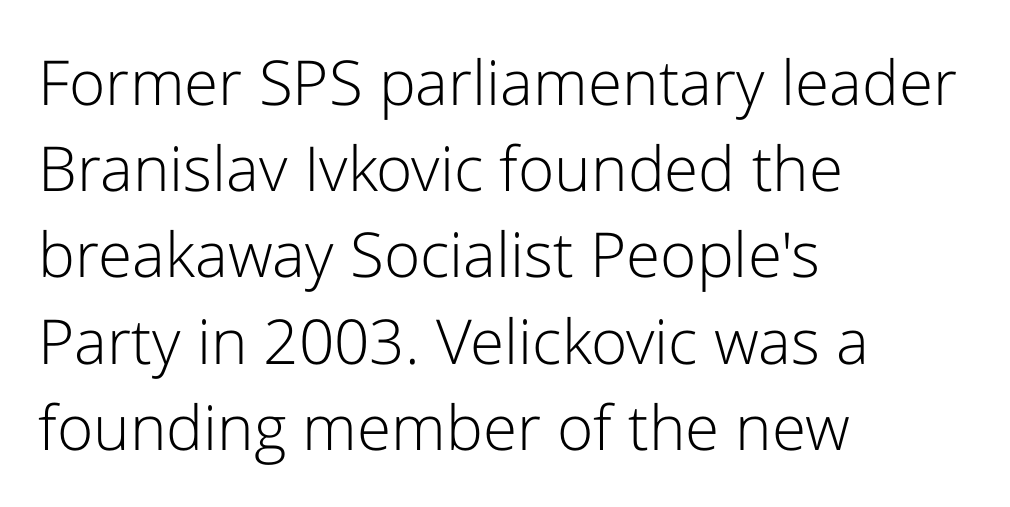
The image shows 62 px light sans-serif type, upright; set left-aligned, normal line spacing (1.39x), normal letter spacing, not underlined; low stroke contrast and a medium x-height.
